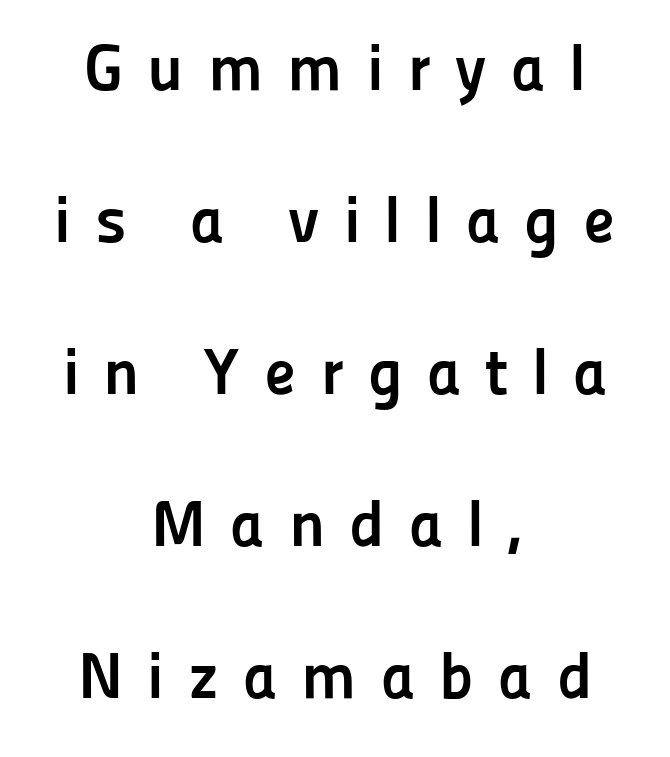
To sum up the face: it is a sans, with no serifs. A typesetter would call this proportional, since set widths differ per character. Layout note: lines centered. Line spacing here is loose.
